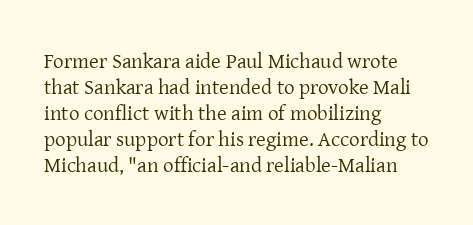
Q: Is the text bold? A: No.
Q: Is the text italic (slanted)? A: No, it is upright.
Q: Is the text underlined? A: No.
Q: How is the paragraph aligned? A: Left-aligned.
Q: Is the spacing between letters normal or unusually wide? A: Normal.
